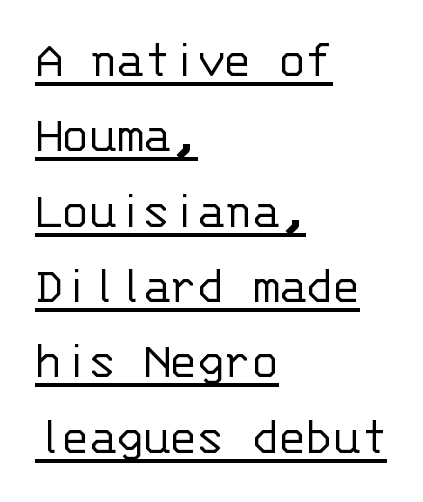
{"serif": "no", "italic": "no", "bold": "no", "weight": "light", "width": "normal", "stroke_contrast": "low", "x_height": "large", "monospaced": "yes", "underline": "yes", "align": "left", "line_spacing": "normal", "line_spacing_ratio": 1.37, "letter_spacing": "normal", "letter_spacing_em": 0.0, "glyph_px": 55}
